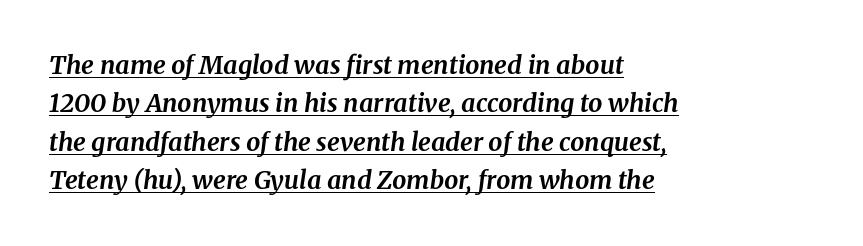
{"italic": "yes", "lean": "right", "slant_degrees": 8, "bold": "yes", "underline": "yes", "align": "left", "line_spacing": "normal", "line_spacing_ratio": 1.54, "letter_spacing": "normal", "letter_spacing_em": 0.0, "glyph_px": 25}
